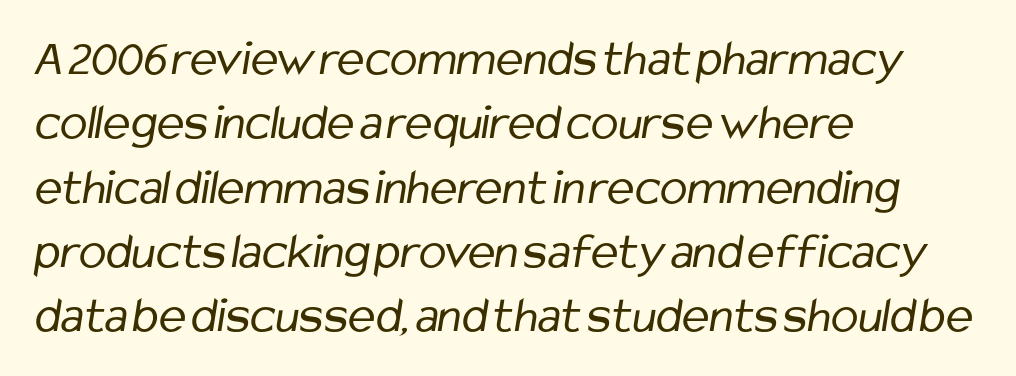
The image shows 51 px regular-weight, condensed sans-serif type; set left-aligned, normal line spacing (1.26x), normal letter spacing, not underlined; low stroke contrast and a medium x-height.
